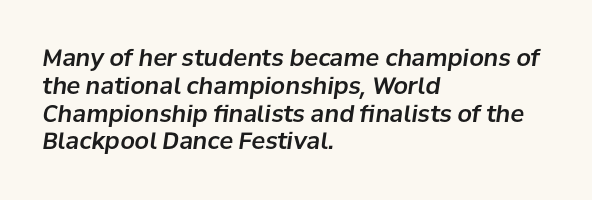
{"italic": "yes", "lean": "right", "slant_degrees": 8, "underline": "no", "align": "left", "line_spacing_ratio": 1.21, "letter_spacing": "normal", "letter_spacing_em": 0.0, "glyph_px": 23}
